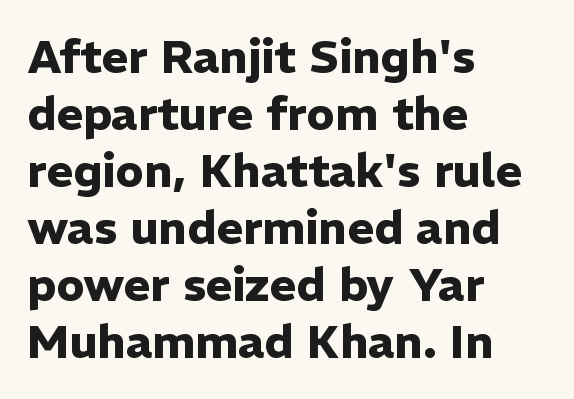
Q: Is the text bold? A: Yes.
Q: Is the text italic (slanted)? A: No, it is upright.
Q: Is the typeface a serif or a sans-serif typeface? A: Sans-serif.
Q: Is the text underlined? A: No.
Q: How is the paragraph aligned? A: Left-aligned.
Q: Is the spacing between letters normal or unusually wide? A: Normal.
Q: Width (condensed, normal, or wide)? A: Normal.
Q: Stroke contrast? A: Low.
Q: x-height? A: Medium.
Q: Monospaced? A: No.
